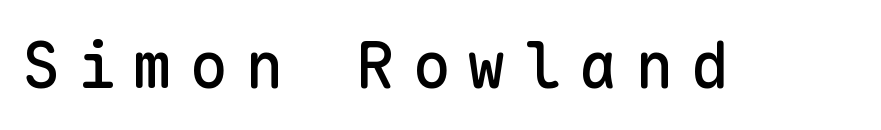
These lines have a slow, spaced-out rhythm from letter to letter. Characters remain perfectly vertical along every line. Monospaced: the letters line up in strict vertical columns. Quick note: underline off. The text was rendered using a sans face with plain stroke endings.
